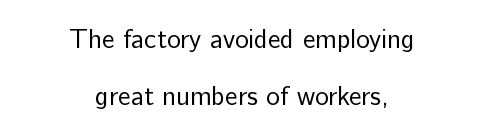
{"italic": "no", "bold": "no", "underline": "no", "align": "center", "line_spacing": "loose", "line_spacing_ratio": 2.18, "letter_spacing": "normal", "letter_spacing_em": 0.0, "glyph_px": 26}
